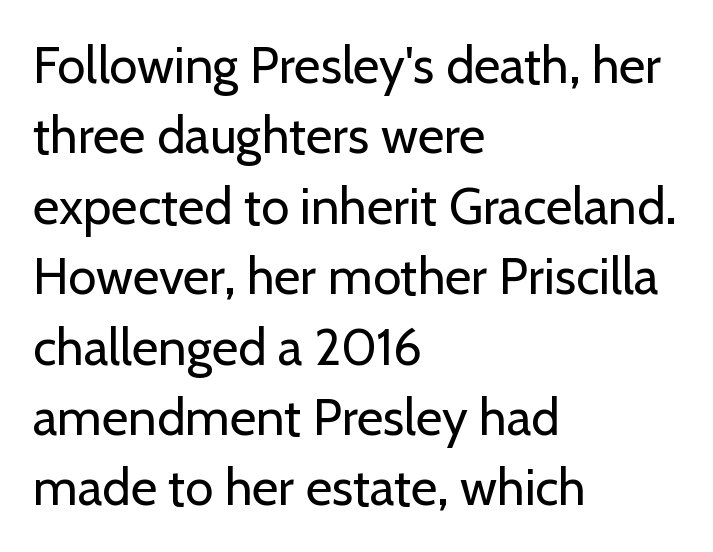
{"serif": "no", "italic": "no", "bold": "no", "weight": "regular", "width": "normal", "stroke_contrast": "low", "x_height": "medium", "monospaced": "no", "underline": "no", "align": "left", "line_spacing": "normal", "line_spacing_ratio": 1.38, "letter_spacing": "normal", "letter_spacing_em": 0.0, "glyph_px": 51}
